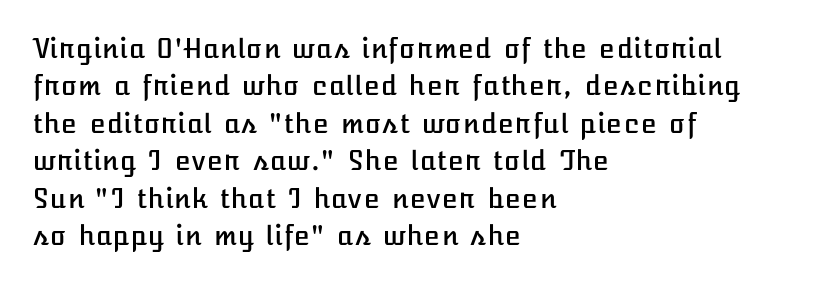
Q: Is the text italic (slanted)? A: No, it is upright.
Q: Is the text underlined? A: No.
Q: How is the paragraph aligned? A: Left-aligned.
Q: Is the spacing between letters normal or unusually wide? A: Normal.
Q: Is the spacing between lines tight, normal or loose? A: Normal.
